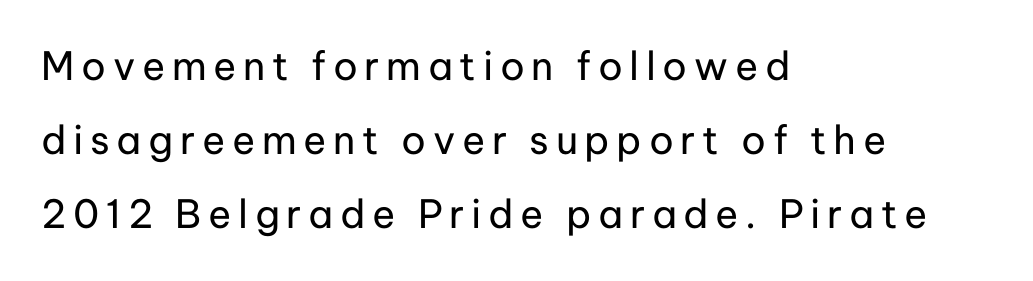
The image shows 39 px regular-weight sans-serif type, upright; set left-aligned, loose line spacing (1.9x), not underlined; low stroke contrast and a medium x-height.
